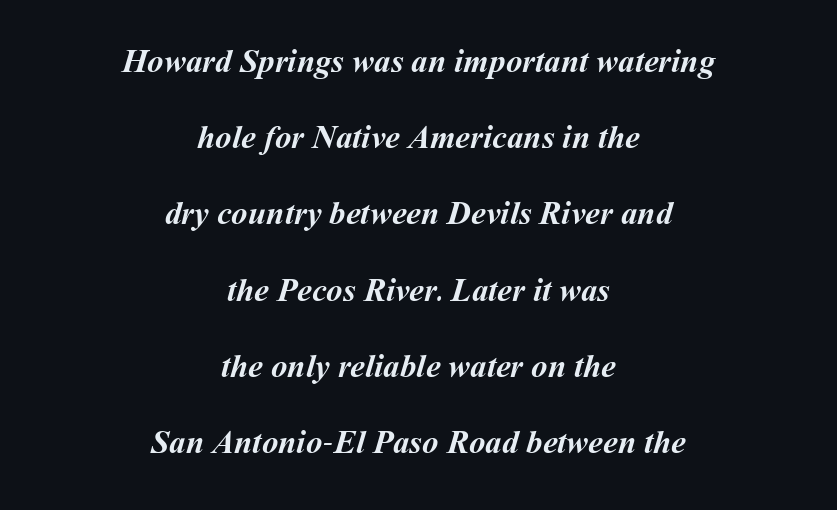
Q: Is the text bold? A: Yes.
Q: Is the text underlined? A: No.
Q: How is the paragraph aligned? A: Centered.
Q: Is the spacing between letters normal or unusually wide? A: Normal.
Q: Is the spacing between lines tight, normal or loose? A: Loose.
Q: Width (condensed, normal, or wide)? A: Normal.
Q: Stroke contrast? A: Medium.
Q: x-height? A: Medium.
Q: Monospaced? A: No.
